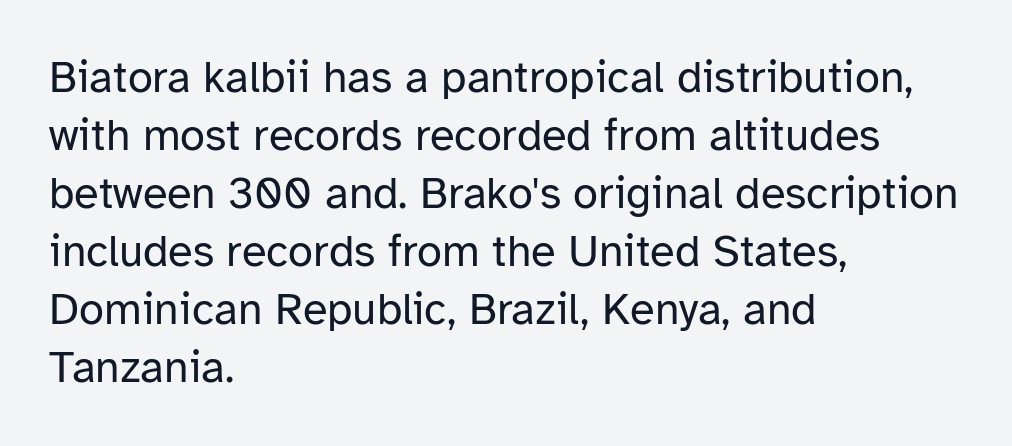
{"serif": "no", "italic": "no", "bold": "no", "weight": "regular", "width": "normal", "stroke_contrast": "low", "x_height": "medium", "monospaced": "no", "underline": "no", "align": "left", "line_spacing": "normal", "line_spacing_ratio": 1.29, "letter_spacing": "normal", "letter_spacing_em": 0.0, "glyph_px": 45}
